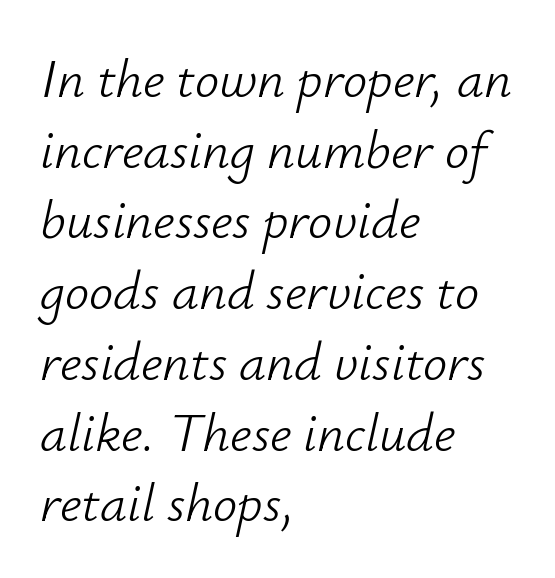
Q: Is the text bold? A: No.
Q: Is the text italic (slanted)? A: Yes, it leans right by about 12 degrees.
Q: Is the text underlined? A: No.
Q: How is the paragraph aligned? A: Left-aligned.
Q: Is the spacing between letters normal or unusually wide? A: Normal.
Q: Is the spacing between lines tight, normal or loose? A: Normal.
Q: Width (condensed, normal, or wide)? A: Normal.
Q: Stroke contrast? A: Low.
Q: x-height? A: Small.
Q: Monospaced? A: No.
